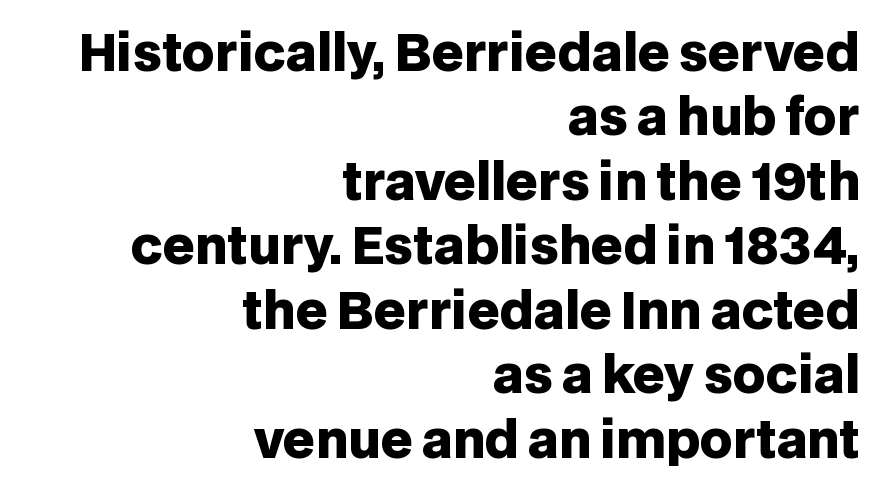
Q: Is the text bold? A: Yes.
Q: Is the text italic (slanted)? A: No, it is upright.
Q: Is the typeface a serif or a sans-serif typeface? A: Sans-serif.
Q: Is the text underlined? A: No.
Q: How is the paragraph aligned? A: Right-aligned.
Q: Is the spacing between letters normal or unusually wide? A: Normal.
Q: Is the spacing between lines tight, normal or loose? A: Normal.
Q: Width (condensed, normal, or wide)? A: Normal.
Q: Stroke contrast? A: Low.
Q: x-height? A: Large.
Q: Monospaced? A: No.
